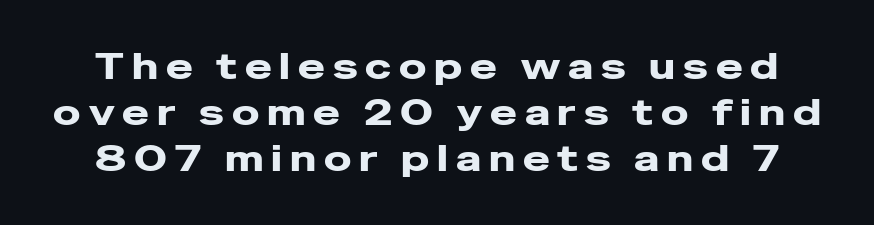
Q: Is the text italic (slanted)? A: No, it is upright.
Q: Is the typeface a serif or a sans-serif typeface? A: Sans-serif.
Q: Is the text underlined? A: No.
Q: Is the spacing between letters normal or unusually wide? A: Unusually wide.
Q: Is the spacing between lines tight, normal or loose? A: Normal.
Q: Width (condensed, normal, or wide)? A: Wide.
Q: Stroke contrast? A: Low.
Q: x-height? A: Medium.
Q: Monospaced? A: No.
